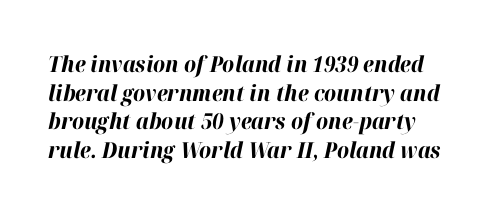
{"italic": "yes", "lean": "right", "slant_degrees": 12, "bold": "yes", "underline": "no", "line_spacing": "normal", "line_spacing_ratio": 1.3, "letter_spacing": "normal", "letter_spacing_em": 0.0, "glyph_px": 22}
